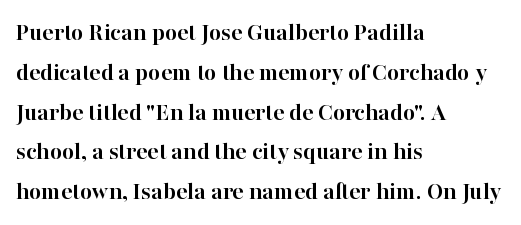
The image shows 26 px bold type, upright; set left-aligned, normal line spacing (1.53x), normal letter spacing, not underlined.
